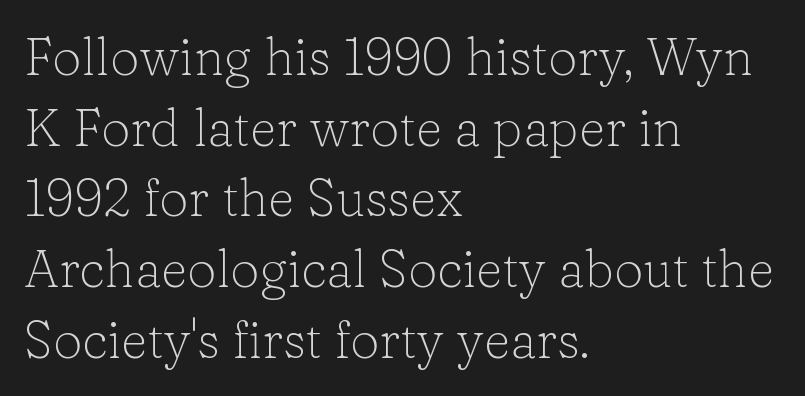
The image shows 52 px light serif type, upright; set left-aligned, normal line spacing (1.36x), normal letter spacing, not underlined; low stroke contrast and a medium x-height.
